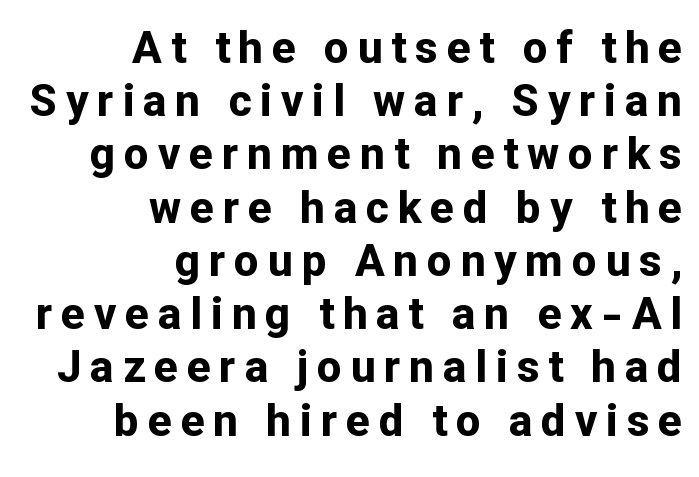
The image shows 44 px bold sans-serif type, upright; set right-aligned, line spacing 1.21x, unusually wide letter spacing (+0.2 em), not underlined; low stroke contrast and a medium x-height.
